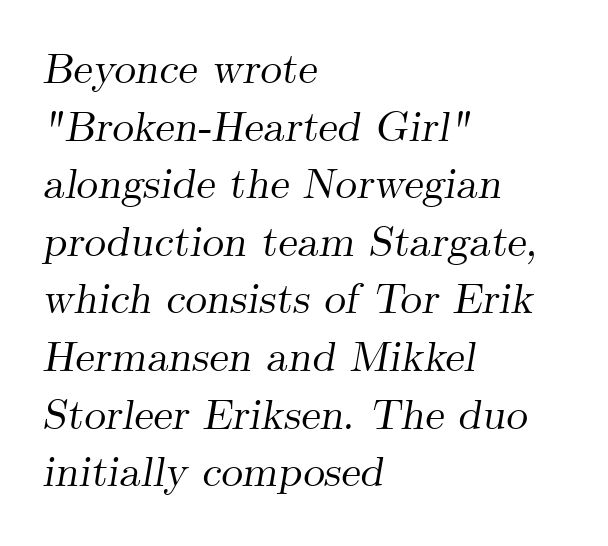
The image shows 43 px serif type, italic (leaning right); set left-aligned, normal line spacing (1.34x), normal letter spacing, not underlined; medium stroke contrast and a small x-height.
